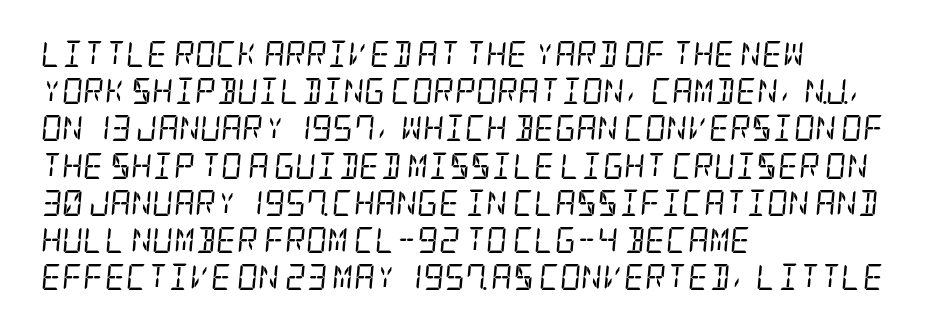
The image shows 26 px text type, italic (leaning right); set left-aligned, normal line spacing (1.43x), normal letter spacing, not underlined.
